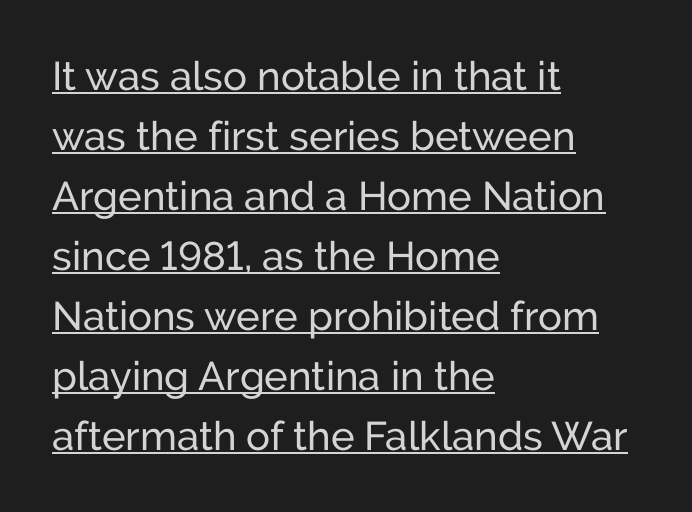
The image shows 40 px regular-weight sans-serif type, upright; set left-aligned, normal line spacing (1.5x), normal letter spacing, underlined; low stroke contrast and a medium x-height.
